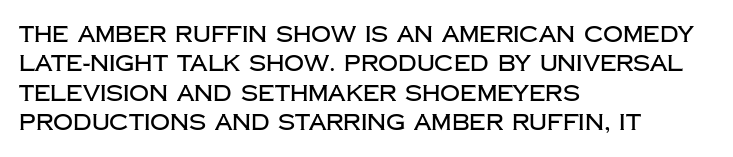
{"italic": "no", "underline": "no", "align": "left", "line_spacing": "normal", "line_spacing_ratio": 1.33, "letter_spacing": "normal", "letter_spacing_em": 0.0, "glyph_px": 22}
